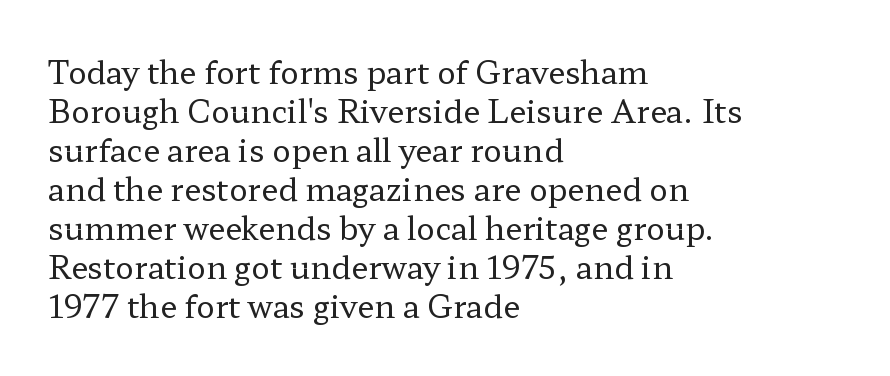
Q: Is the text bold? A: No.
Q: Is the text italic (slanted)? A: No, it is upright.
Q: Is the typeface a serif or a sans-serif typeface? A: Serif.
Q: Is the text underlined? A: No.
Q: How is the paragraph aligned? A: Left-aligned.
Q: Is the spacing between letters normal or unusually wide? A: Normal.
Q: Is the spacing between lines tight, normal or loose? A: Normal.
Q: Width (condensed, normal, or wide)? A: Wide.
Q: Stroke contrast? A: Low.
Q: x-height? A: Medium.
Q: Monospaced? A: No.
